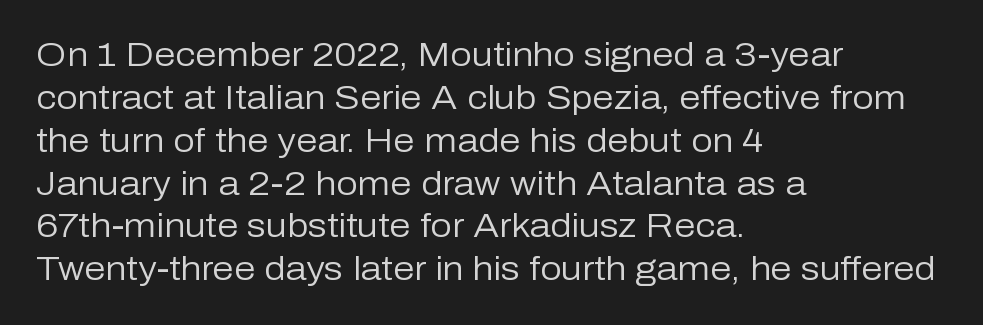
Q: Is the text bold? A: No.
Q: Is the text italic (slanted)? A: No, it is upright.
Q: Is the typeface a serif or a sans-serif typeface? A: Sans-serif.
Q: Is the text underlined? A: No.
Q: How is the paragraph aligned? A: Left-aligned.
Q: Is the spacing between letters normal or unusually wide? A: Normal.
Q: Is the spacing between lines tight, normal or loose? A: Normal.
Q: Width (condensed, normal, or wide)? A: Normal.
Q: Stroke contrast? A: Low.
Q: x-height? A: Medium.
Q: Monospaced? A: No.
